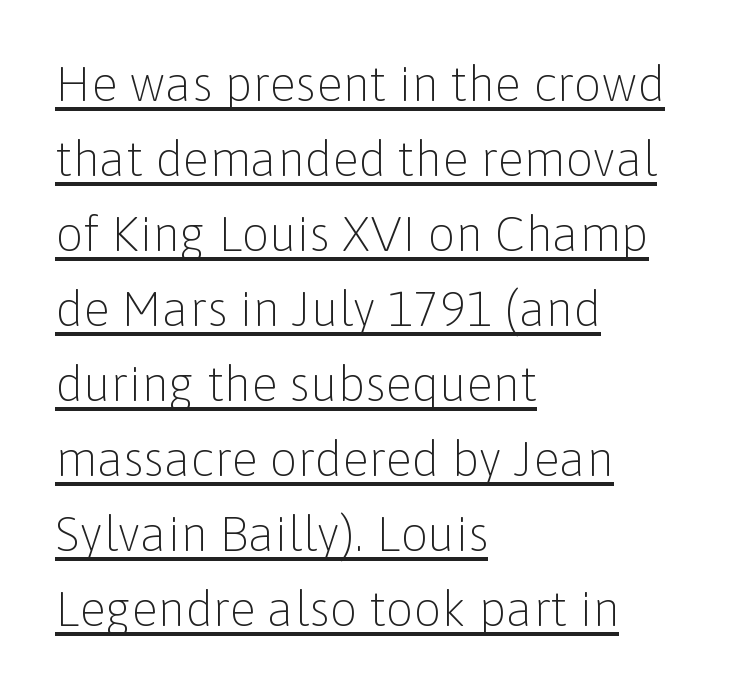
The image shows 49 px light sans-serif type, upright; set left-aligned, normal line spacing (1.53x), normal letter spacing, underlined; low stroke contrast and a medium x-height.
